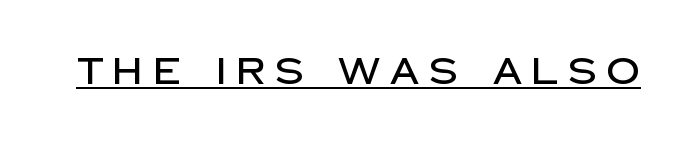
Q: Is the text italic (slanted)? A: No, it is upright.
Q: Is the typeface a serif or a sans-serif typeface? A: Sans-serif.
Q: Is the text underlined? A: Yes.
Q: Is the spacing between letters normal or unusually wide? A: Unusually wide.
Q: Width (condensed, normal, or wide)? A: Normal.
Q: Stroke contrast? A: Low.
Q: x-height? A: Large.
Q: Monospaced? A: No.
